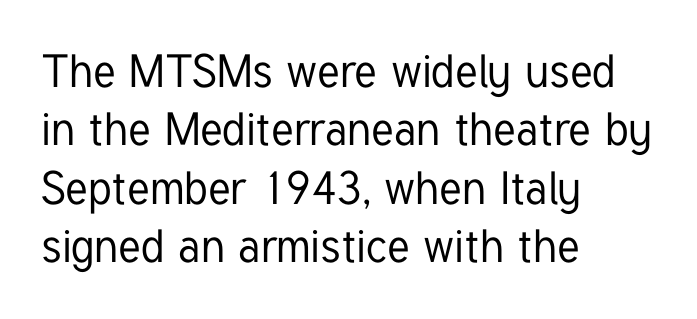
Characters follow at the spacing the type designer built in. Any mark beneath the type? The region is blank. These lines are rendered in a variable-pitch font. Alignment: flush left.
